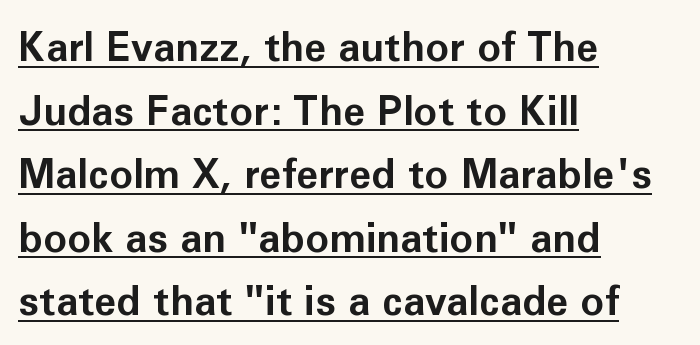
The image shows 40 px bold sans-serif type, upright; set left-aligned, normal line spacing (1.59x), normal letter spacing, underlined; low stroke contrast and a medium x-height.
